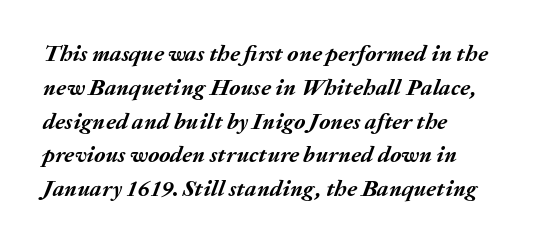
Q: Is the text bold? A: Yes.
Q: Is the text italic (slanted)? A: Yes, it leans right by about 20 degrees.
Q: Is the text underlined? A: No.
Q: How is the paragraph aligned? A: Left-aligned.
Q: Is the spacing between letters normal or unusually wide? A: Normal.
Q: Is the spacing between lines tight, normal or loose? A: Normal.
